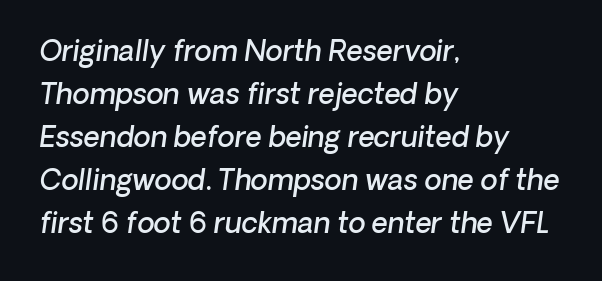
The image shows 28 px semibold sans-serif type; set left-aligned, normal line spacing (1.54x), normal letter spacing, not underlined; low stroke contrast and a medium x-height.
